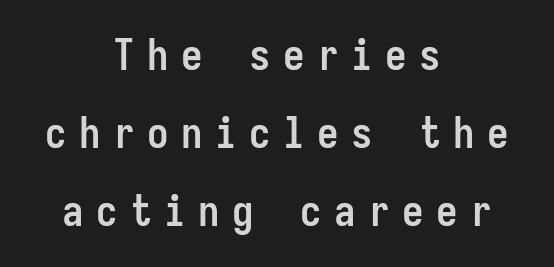
{"serif": "no", "italic": "no", "bold": "yes", "weight": "semibold", "width": "condensed", "stroke_contrast": "low", "x_height": "medium", "monospaced": "yes", "underline": "no", "align": "center", "line_spacing_ratio": 1.81, "letter_spacing": "wide", "letter_spacing_em": 0.29, "glyph_px": 43}
